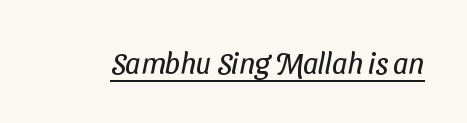
Varying glyph widths throughout — classic text-font behaviour. Weight class: somewhere from thin through regular. Standard letterfit; no display-style spreading of the glyphs. In designer terms, the underline attribute is active on this setting.
